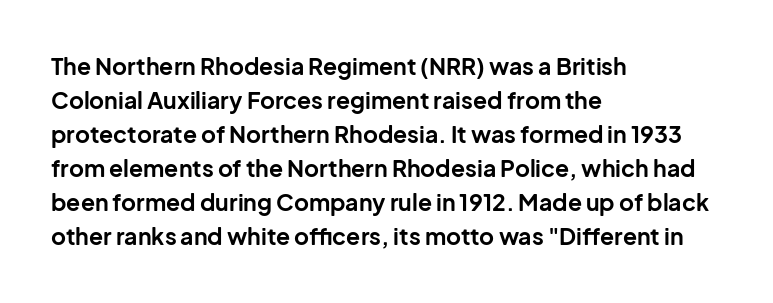
The image shows 23 px bold type, upright; set left-aligned, normal line spacing (1.48x), normal letter spacing, not underlined.
